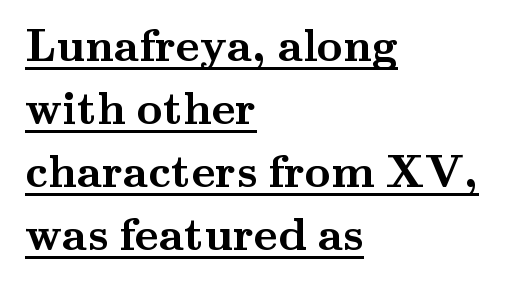
Q: Is the text bold? A: Yes.
Q: Is the text italic (slanted)? A: No, it is upright.
Q: Is the typeface a serif or a sans-serif typeface? A: Serif.
Q: Is the text underlined? A: Yes.
Q: How is the paragraph aligned? A: Left-aligned.
Q: Is the spacing between letters normal or unusually wide? A: Normal.
Q: Is the spacing between lines tight, normal or loose? A: Normal.
Q: Width (condensed, normal, or wide)? A: Wide.
Q: Stroke contrast? A: Medium.
Q: x-height? A: Small.
Q: Monospaced? A: No.
